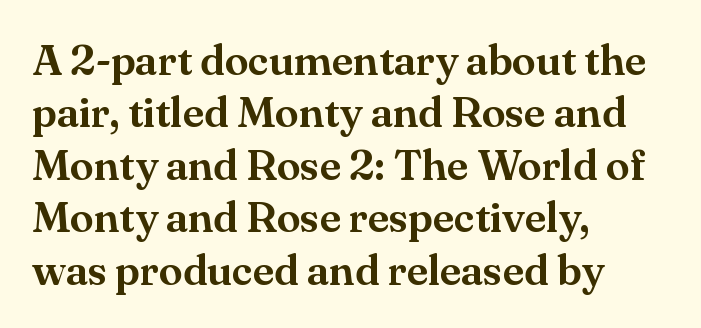
Font category for this specimen: serif. Each line starts at the same left margin while the right side varies. When letters stand straight like this, we call the style roman or upright. Descender tails drop into unmarked territory. Looks like regular typesetting: each glyph gets only the width it needs.
